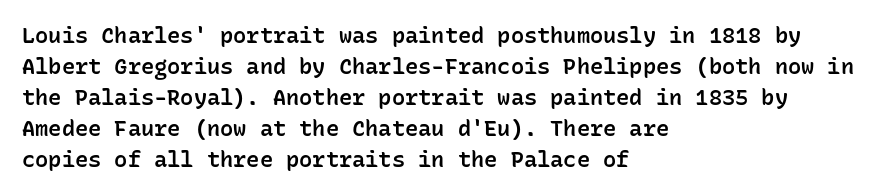
{"italic": "no", "bold": "semi", "underline": "no", "align": "left", "line_spacing": "normal", "line_spacing_ratio": 1.41, "letter_spacing": "normal", "letter_spacing_em": 0.0, "glyph_px": 22}
